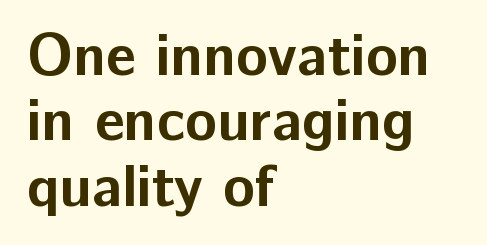
The vertical gap from one line to the next is small. Nope, not italic — everything's standing straight. Emphasis by weight is at full strength: bold. Check under the words: just untouched page. Spacing verdict: proportional, widths tailored to each character. Nothing unusual about the tracking: characters are spaced as the font intends.
